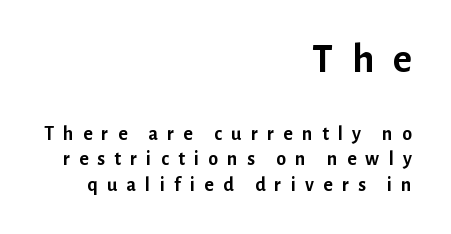
The image shows 41 px semibold sans-serif type, upright; set right-aligned, normal line spacing (1.27x), unusually wide letter spacing (+0.46 em), not underlined; the first (top) block is 2.05x larger; low stroke contrast and a medium x-height.
